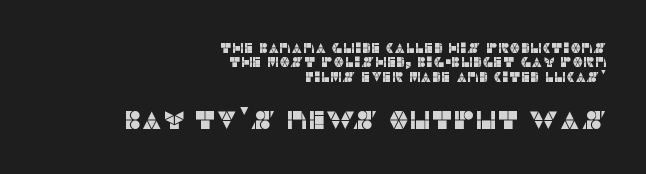
{"italic": "no", "underline": "no", "align": "right", "line_spacing": "tight", "line_spacing_ratio": 1.02, "letter_spacing": "normal", "letter_spacing_em": 0.0, "larger_block": "second", "size_ratio": 1.86, "glyph_px": 26}
